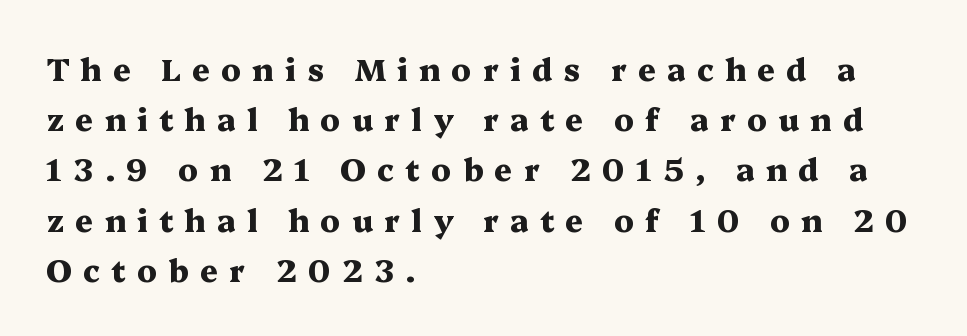
Think of a printed novel: that variable character pitch is what you see here. Clear beneath every line of the passage. These lines are composed in type with serifs. Notice how descenders clear the ascenders below comfortably — that's standard leading. Set as a true bold cut, around the 700 mark. The lines are quadded left.
